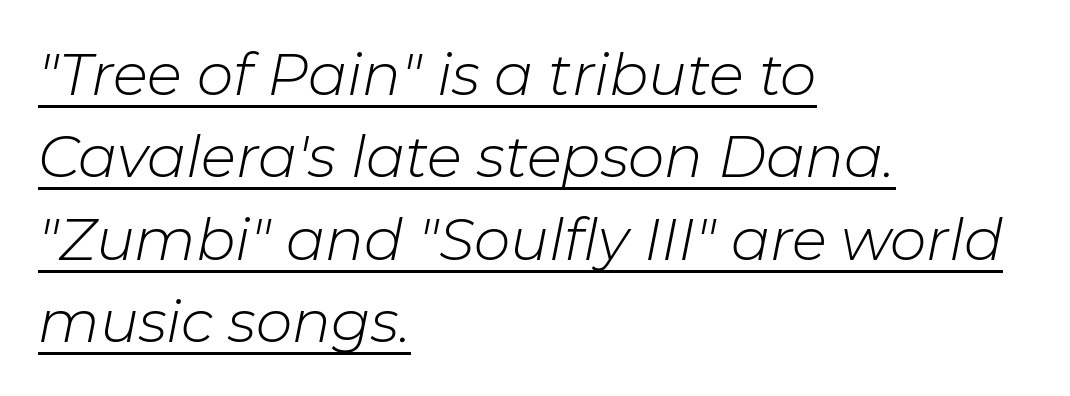
Is the stroke heavy? The answer is a plain regular-or-lighter. Default kerning and tracking; the words read as compact shapes. The leading is moderate, giving the passage an even texture. Line starts are locked; line ends wander. Somebody hit Ctrl+U on this one — the words are underlined. Emphasis-style slanted type is in use.
